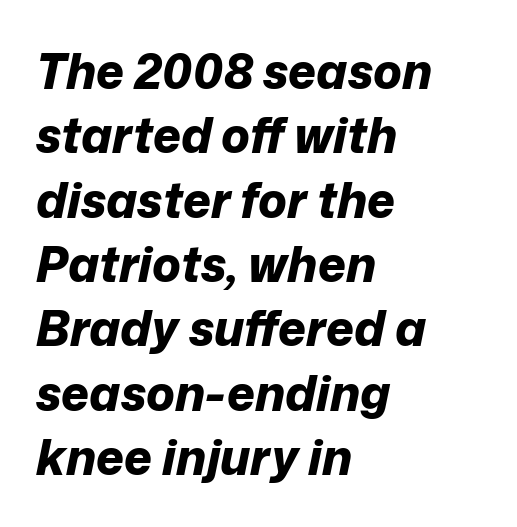
A classic flush-left, rag-right setting is used for this passage. The letters are slanted; this is an italic face. These lines are rendered in a variable-pitch font. Is the type bold? Yes — the strokes are clearly thick and heavy.
